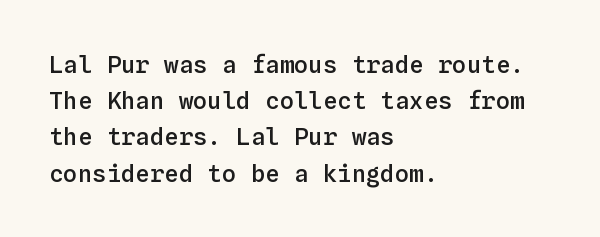
Quick note: not italic, upright. The baseline area is clear. Short and long lines alike share a common starting point at left. Students, observe: this is what conventionally led text looks like.
